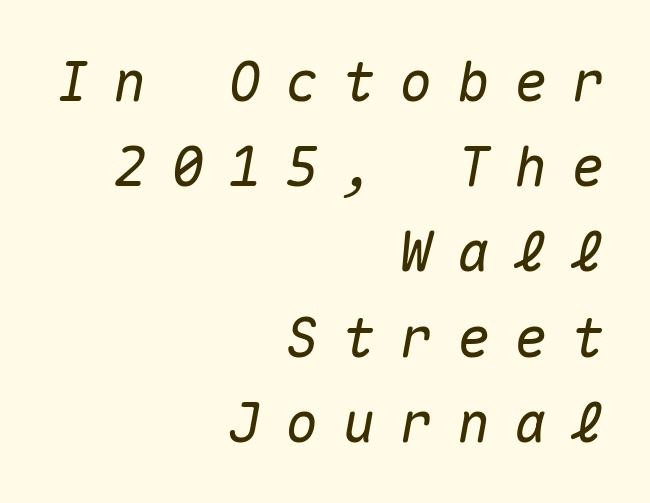
Q: Is the text italic (slanted)? A: Yes, it leans right by about 10 degrees.
Q: Is the text underlined? A: No.
Q: How is the paragraph aligned? A: Right-aligned.
Q: Is the spacing between letters normal or unusually wide? A: Unusually wide.
Q: Is the spacing between lines tight, normal or loose? A: Normal.
Q: Width (condensed, normal, or wide)? A: Normal.
Q: Stroke contrast? A: Medium.
Q: x-height? A: Medium.
Q: Monospaced? A: Yes.
